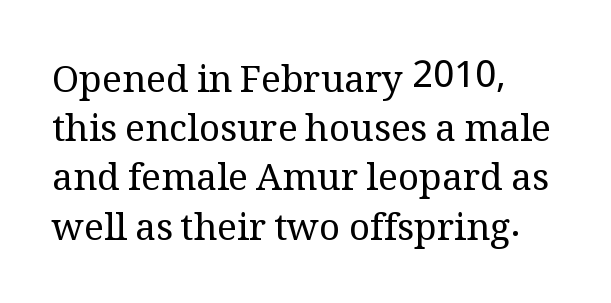
{"serif": "yes", "italic": "no", "bold": "no", "weight": "regular", "width": "normal", "stroke_contrast": "medium", "x_height": "medium", "monospaced": "no", "underline": "no", "align": "left", "line_spacing": "normal", "line_spacing_ratio": 1.33, "letter_spacing": "normal", "letter_spacing_em": 0.0, "glyph_px": 37}
